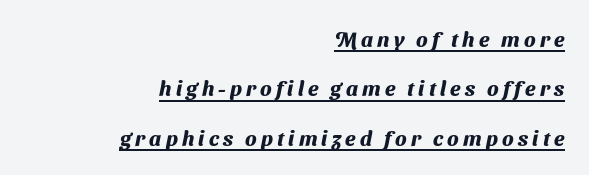
The image shows 21 px bold type; set right-aligned, loose line spacing (2.35x), unusually wide letter spacing (+0.2 em), underlined.
